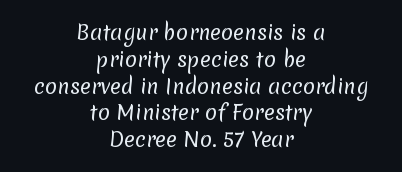
Summary of vertical rhythm: regular, with standard interline spacing. On a weight scale, this lands at 450 or below. A clean baseline with only descenders dipping below it. Nothing unusual about the tracking: characters are spaced as the font intends. A centered setting, common on invitations and titles, is used for this passage.
